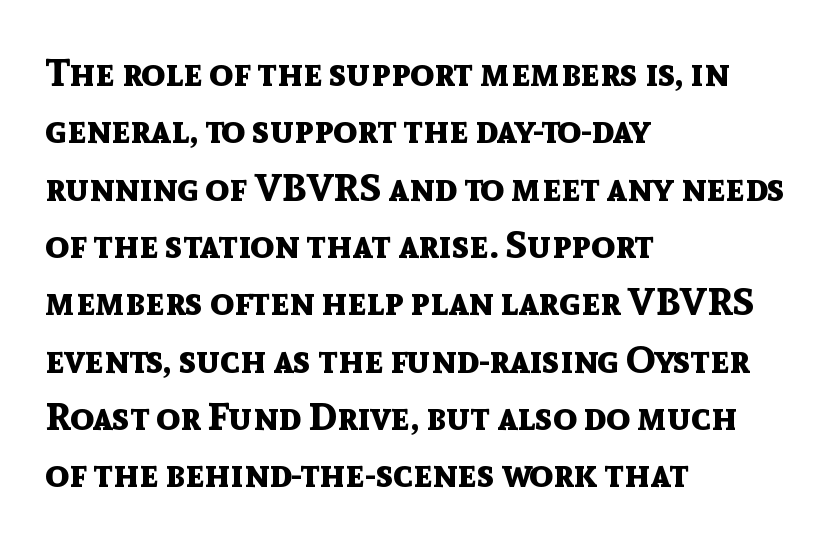
This is the regular roman posture of the typeface. The face used here is rendered with its standard letterfit. The block of text has a typical density, with ordinary space between rows. These lines carry a lot of weight — the face is fully bold. Regarding serifs, this sample does without them.
